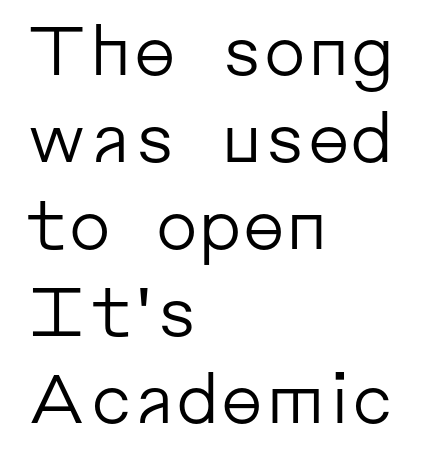
{"serif": "no", "italic": "no", "bold": "no", "weight": "regular", "width": "normal", "stroke_contrast": "low", "x_height": "medium", "monospaced": "no", "underline": "no", "align": "left", "line_spacing": "normal", "line_spacing_ratio": 1.28, "letter_spacing": "normal", "letter_spacing_em": 0.0, "glyph_px": 68}
